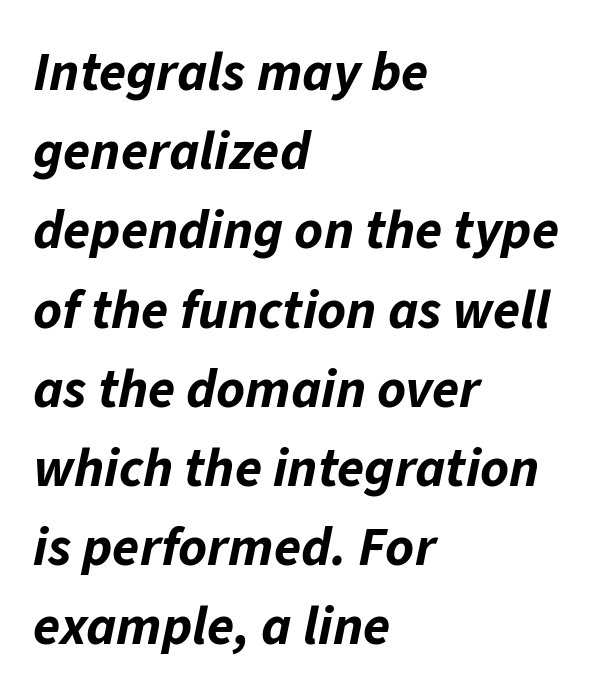
Q: Is the text bold? A: Yes.
Q: Is the text italic (slanted)? A: Yes, it leans right by about 11 degrees.
Q: Is the text underlined? A: No.
Q: How is the paragraph aligned? A: Left-aligned.
Q: Is the spacing between letters normal or unusually wide? A: Normal.
Q: Is the spacing between lines tight, normal or loose? A: Normal.
Q: Width (condensed, normal, or wide)? A: Normal.
Q: Stroke contrast? A: Low.
Q: x-height? A: Medium.
Q: Monospaced? A: No.
